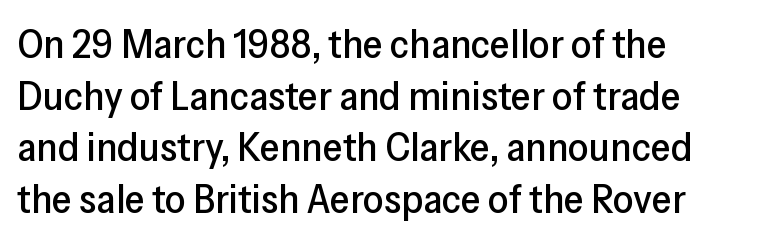
Is the letter spacing exaggerated? No — it looks like the ordinary default. The baseline area is clear. Every character sits straight up, as roman type does. Teacher's note: observe the even left margin — that is flush-left alignment. Spacing verdict: proportional, widths tailored to each character.
